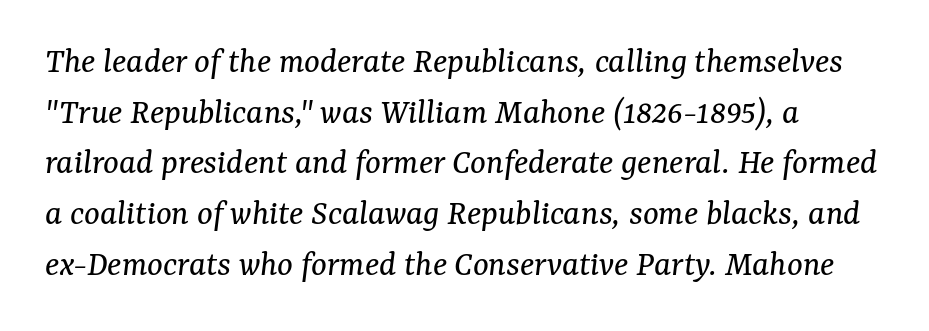
Q: Is the text bold? A: No.
Q: Is the text italic (slanted)? A: Yes, it leans right by about 7 degrees.
Q: Is the typeface a serif or a sans-serif typeface? A: Serif.
Q: Is the text underlined? A: No.
Q: How is the paragraph aligned? A: Left-aligned.
Q: Is the spacing between letters normal or unusually wide? A: Normal.
Q: Is the spacing between lines tight, normal or loose? A: Normal.
Q: Width (condensed, normal, or wide)? A: Normal.
Q: Stroke contrast? A: Medium.
Q: x-height? A: Medium.
Q: Monospaced? A: No.
